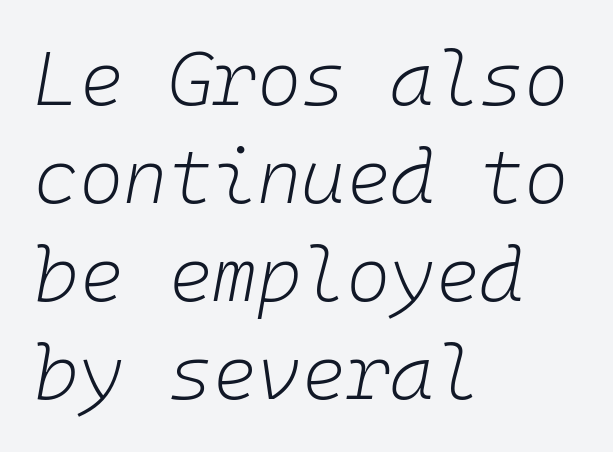
The zone under the glyphs is completely vacant. Baseline-to-baseline distance is the conventional proportion of letter height. Leftover space on each line is placed entirely after the last word. The glyphs look as if they've been sheared to an angle.
